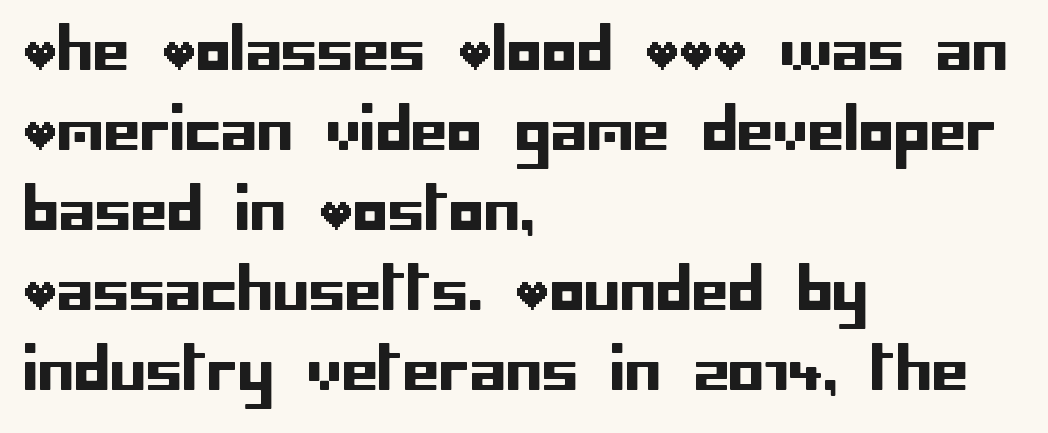
{"serif": "no", "italic": "no", "width": "normal", "stroke_contrast": "low", "x_height": "large", "underline": "no", "align": "left", "line_spacing": "normal", "line_spacing_ratio": 1.38, "letter_spacing": "normal", "letter_spacing_em": 0.0, "glyph_px": 58}
